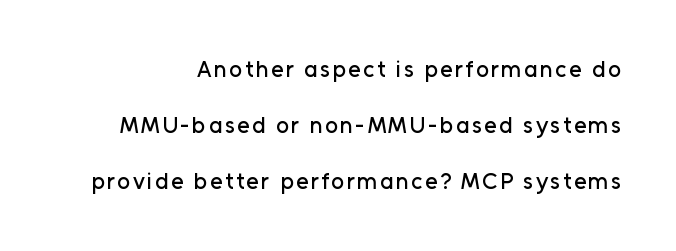
The zone under the glyphs is completely vacant. Every stem runs plumb, perpendicular to the baseline. Reading down the column, the eye jumps a long way to each next line.
